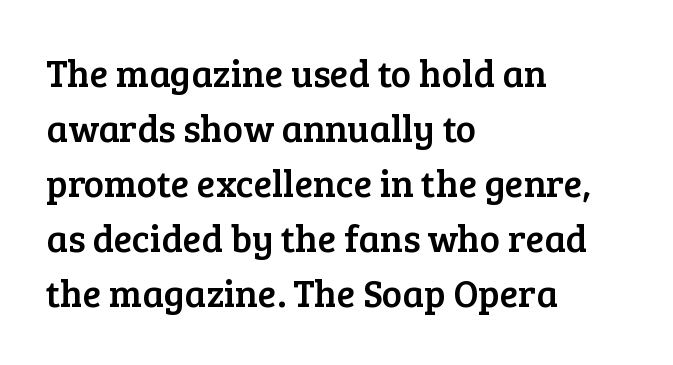
{"serif": "yes", "italic": "no", "width": "normal", "stroke_contrast": "low", "x_height": "medium", "monospaced": "no", "underline": "no", "align": "left", "line_spacing": "normal", "line_spacing_ratio": 1.45, "letter_spacing": "normal", "letter_spacing_em": 0.0, "glyph_px": 38}
